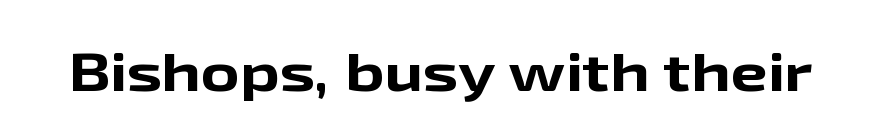
The image shows 53 px bold, wide sans-serif type, upright; set normal letter spacing, not underlined; low stroke contrast and a medium x-height.
